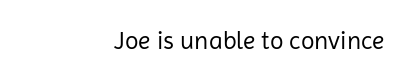
The rendering keeps characters at their native spacing. The font sits on the lighter half of the weight spectrum, regular included. Quick note: underline off. Is there any slant? The stems are plumb.
